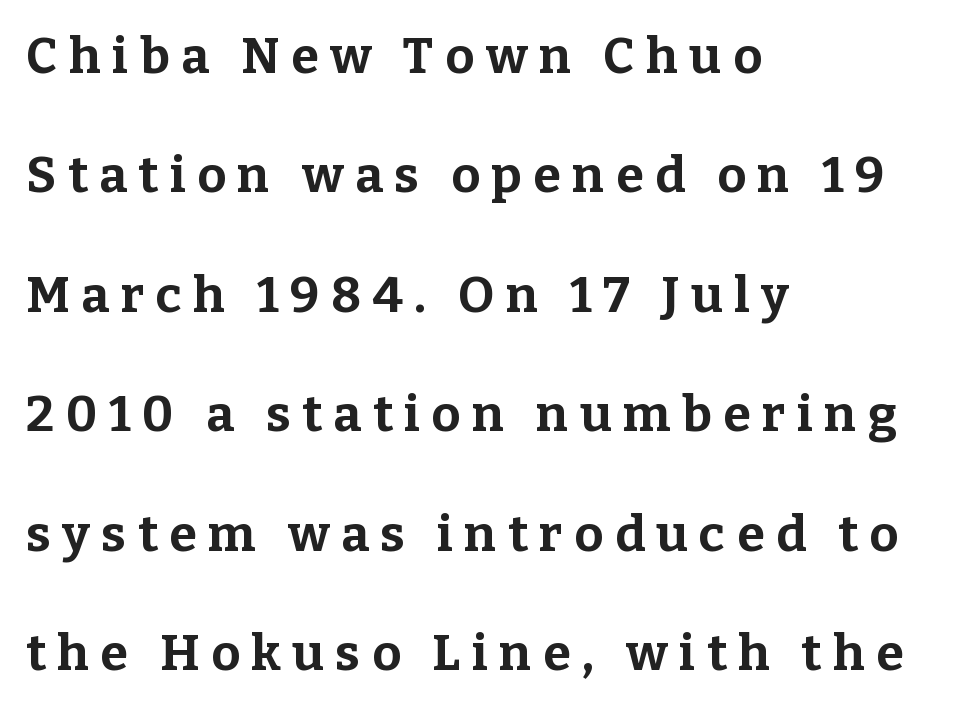
{"serif": "yes", "italic": "no", "bold": "yes", "weight": "bold", "width": "normal", "stroke_contrast": "low", "x_height": "medium", "monospaced": "no", "underline": "no", "align": "left", "line_spacing": "loose", "line_spacing_ratio": 2.39, "letter_spacing": "wide", "letter_spacing_em": 0.23, "glyph_px": 50}
